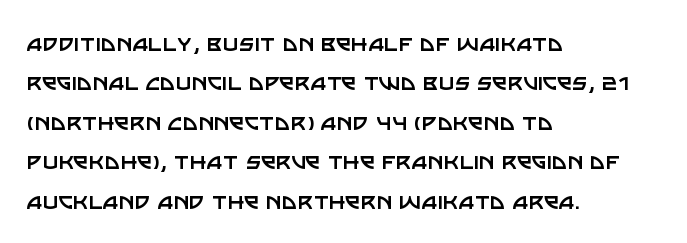
Quick note: not italic, upright. Is the stroke heavy? The answer is a plain regular-or-lighter. The setting favours the left margin, as ordinary paragraphs usually do. Has an underline been added? It has not. Tracking here is standard; glyphs follow each other at the usual distance. Line spacing here is normal.
